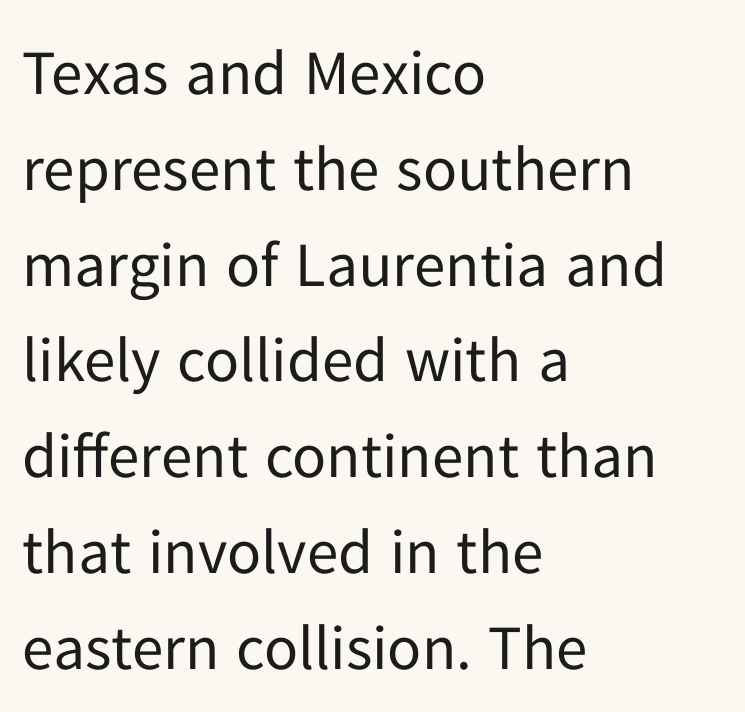
{"serif": "no", "italic": "no", "bold": "no", "weight": "regular", "width": "normal", "stroke_contrast": "low", "x_height": "medium", "monospaced": "no", "underline": "no", "align": "left", "line_spacing": "normal", "line_spacing_ratio": 1.52, "letter_spacing": "normal", "letter_spacing_em": 0.0, "glyph_px": 63}
